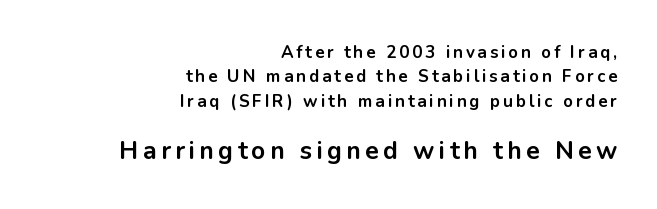
The passage is arranged like a letterhead date or caption credit — flush right. The typesetting leans heavy: a genuine bold. The baseline area is clear. Rows of type keep a routine distance in the vertical direction. Upright lettering throughout.
